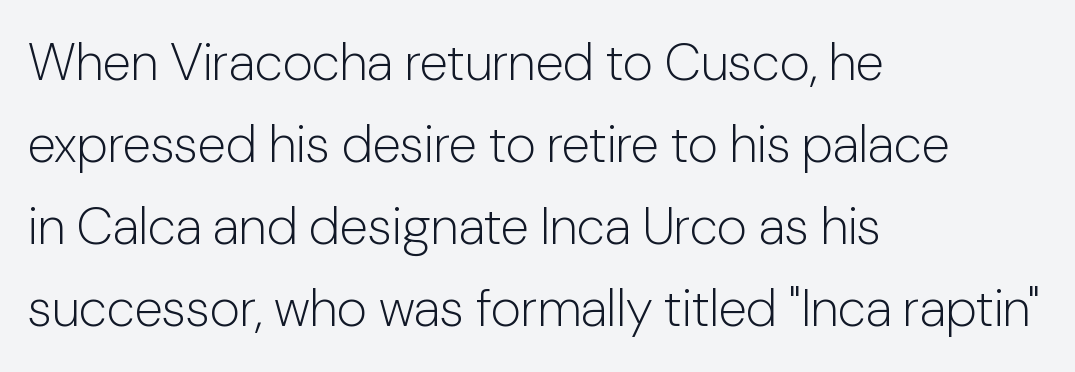
Q: Is the text bold? A: No.
Q: Is the text italic (slanted)? A: No, it is upright.
Q: Is the typeface a serif or a sans-serif typeface? A: Sans-serif.
Q: Is the text underlined? A: No.
Q: How is the paragraph aligned? A: Left-aligned.
Q: Is the spacing between letters normal or unusually wide? A: Normal.
Q: Is the spacing between lines tight, normal or loose? A: Normal.
Q: Width (condensed, normal, or wide)? A: Normal.
Q: Stroke contrast? A: Low.
Q: x-height? A: Medium.
Q: Monospaced? A: No.
